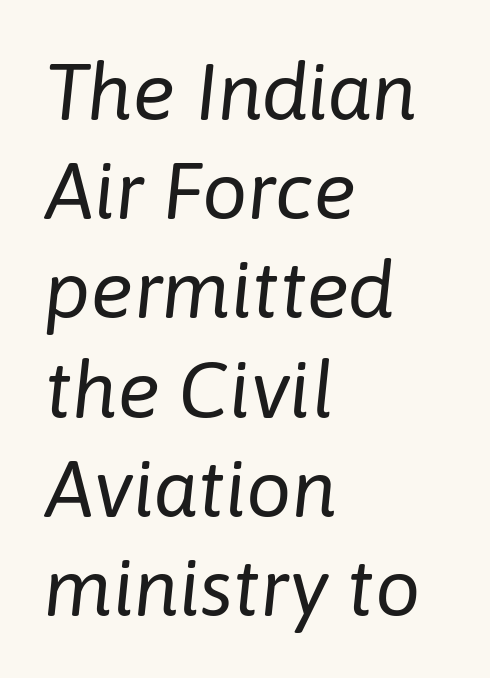
{"italic": "yes", "lean": "right", "slant_degrees": 6, "bold": "no", "weight": "regular", "width": "normal", "stroke_contrast": "low", "x_height": "medium", "monospaced": "no", "underline": "no", "align": "left", "line_spacing_ratio": 1.24, "letter_spacing": "normal", "letter_spacing_em": 0.0, "glyph_px": 80}
